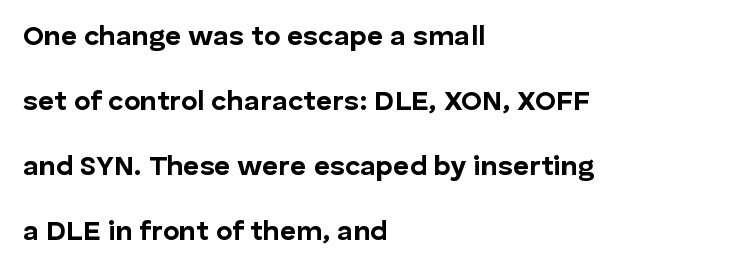
Q: Is the text bold? A: Yes.
Q: Is the text italic (slanted)? A: No, it is upright.
Q: Is the typeface a serif or a sans-serif typeface? A: Sans-serif.
Q: Is the text underlined? A: No.
Q: How is the paragraph aligned? A: Left-aligned.
Q: Is the spacing between letters normal or unusually wide? A: Normal.
Q: Is the spacing between lines tight, normal or loose? A: Loose.
Q: Width (condensed, normal, or wide)? A: Normal.
Q: Stroke contrast? A: Low.
Q: x-height? A: Medium.
Q: Monospaced? A: No.
